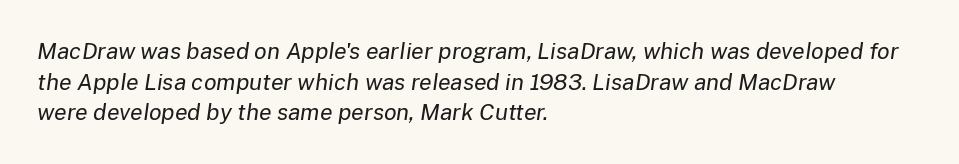
Plain, unruled lines of type. Does the leading feel generous? No, just average. Compared with a centered layout, this one pins lines to the left instead. These lines keep a tight, regular rhythm from letter to letter. This sample uses an oblique cut, with every glyph tilted off the vertical.
